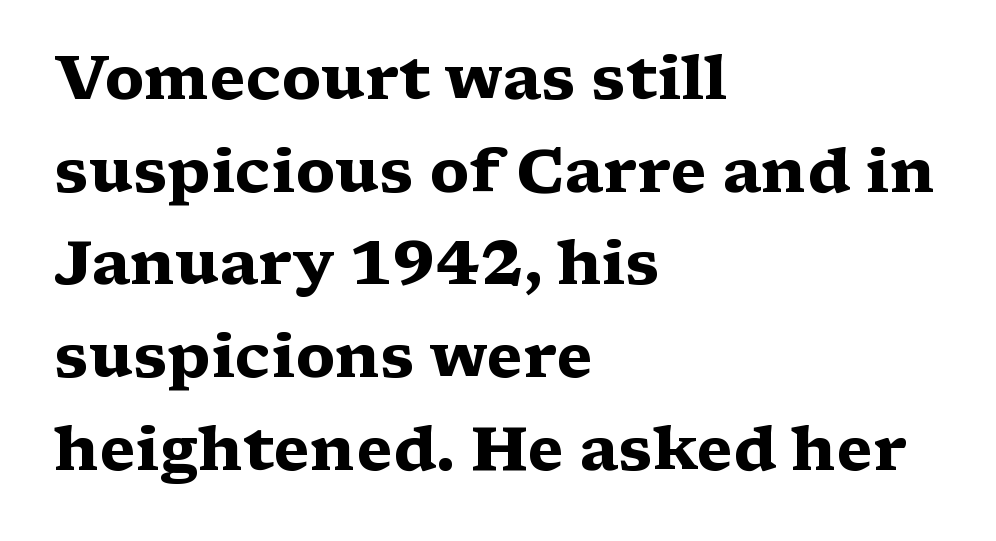
Q: Is the text bold? A: Yes.
Q: Is the text italic (slanted)? A: No, it is upright.
Q: Is the typeface a serif or a sans-serif typeface? A: Serif.
Q: Is the text underlined? A: No.
Q: How is the paragraph aligned? A: Left-aligned.
Q: Is the spacing between letters normal or unusually wide? A: Normal.
Q: Is the spacing between lines tight, normal or loose? A: Normal.
Q: Width (condensed, normal, or wide)? A: Wide.
Q: Stroke contrast? A: Medium.
Q: x-height? A: Medium.
Q: Monospaced? A: No.
